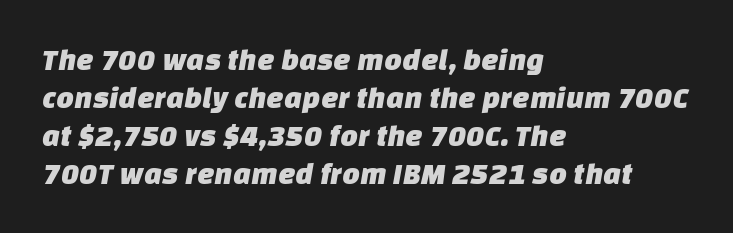
This rendering employs a face without finishing strokes, i.e., a sans-serif. Students, note that the glyphs here touch the page at normal intervals. Is this a fixed-width face? No — the glyphs have proportional, varying widths. Quick note: underline off. If you drew a ruler down the left edge, every line would touch it.
